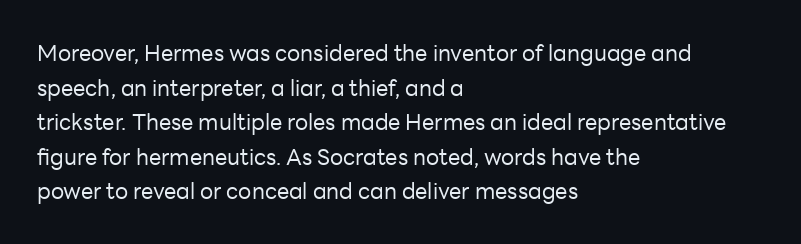
Which margin do the lines hug? The left one — the right edge is uneven. This is roman type, the default non-slanted kind. Summary of vertical rhythm: regular, with standard interline spacing. These glyphs show unthickened strokes, regular width or finer. The rendering keeps characters at their native spacing. The gap between lines stays unmarked.
